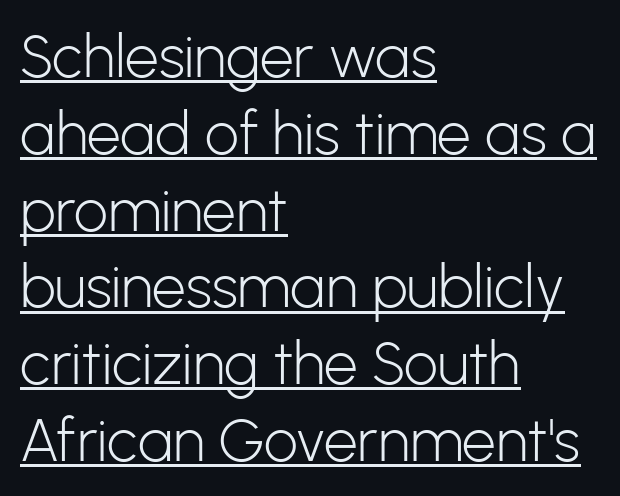
Q: Is the text bold? A: No.
Q: Is the text italic (slanted)? A: No, it is upright.
Q: Is the typeface a serif or a sans-serif typeface? A: Sans-serif.
Q: Is the text underlined? A: Yes.
Q: How is the paragraph aligned? A: Left-aligned.
Q: Is the spacing between letters normal or unusually wide? A: Normal.
Q: Is the spacing between lines tight, normal or loose? A: Normal.
Q: Width (condensed, normal, or wide)? A: Normal.
Q: Stroke contrast? A: Low.
Q: x-height? A: Medium.
Q: Monospaced? A: No.
